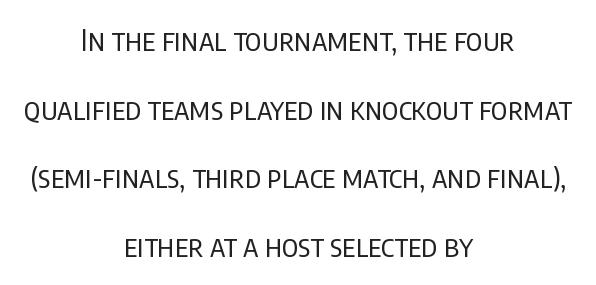
Q: Is the text bold? A: No.
Q: Is the text italic (slanted)? A: No, it is upright.
Q: Is the typeface a serif or a sans-serif typeface? A: Sans-serif.
Q: Is the text underlined? A: No.
Q: How is the paragraph aligned? A: Centered.
Q: Is the spacing between letters normal or unusually wide? A: Normal.
Q: Is the spacing between lines tight, normal or loose? A: Loose.
Q: Width (condensed, normal, or wide)? A: Condensed.
Q: Stroke contrast? A: Low.
Q: x-height? A: Large.
Q: Monospaced? A: No.
